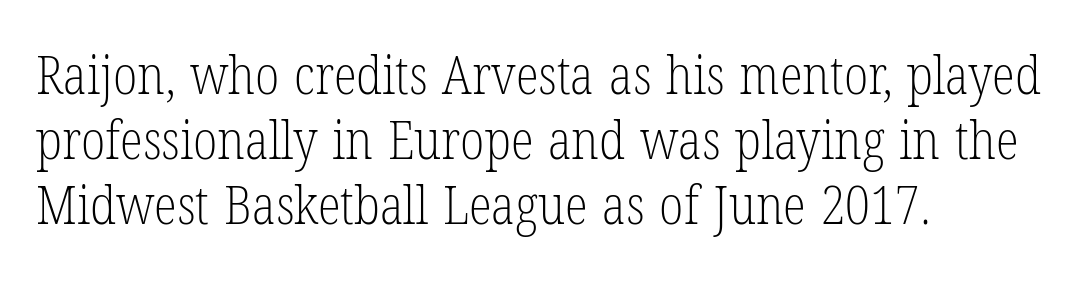
The image shows 53 px light, condensed serif type, upright; set left-aligned, line spacing 1.23x, normal letter spacing, not underlined; low stroke contrast and a medium x-height.
